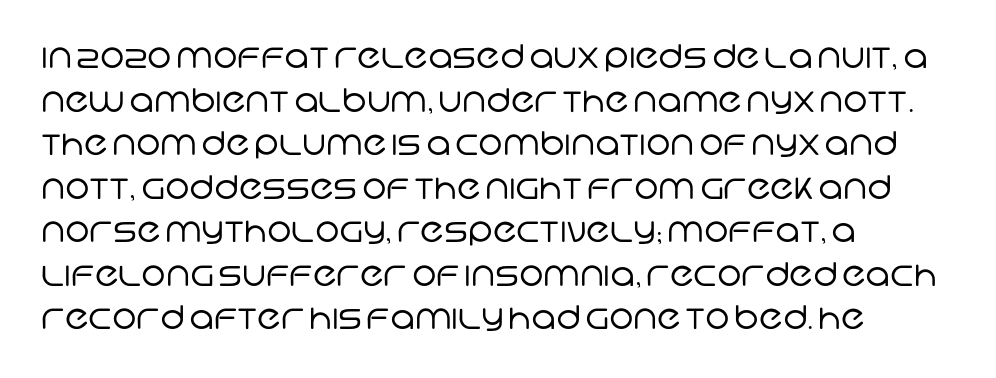
Q: Is the text bold? A: No.
Q: Is the typeface a serif or a sans-serif typeface? A: Sans-serif.
Q: Is the text underlined? A: No.
Q: How is the paragraph aligned? A: Left-aligned.
Q: Is the spacing between letters normal or unusually wide? A: Normal.
Q: Is the spacing between lines tight, normal or loose? A: Normal.
Q: Width (condensed, normal, or wide)? A: Normal.
Q: Stroke contrast? A: Low.
Q: x-height? A: Large.
Q: Monospaced? A: No.
